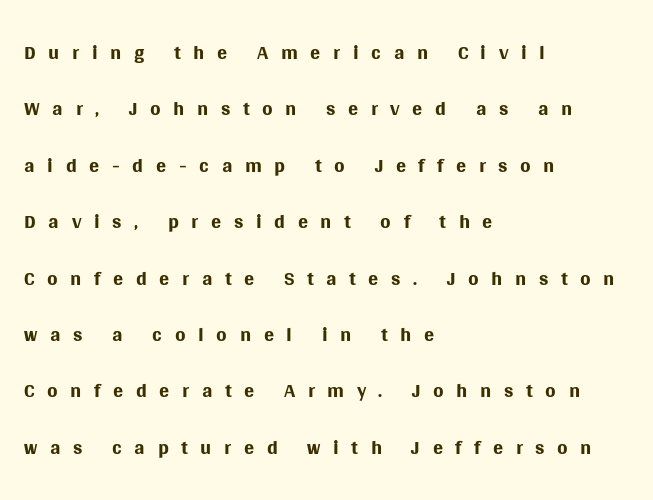
{"serif": "no", "italic": "no", "bold": "no", "weight": "regular", "width": "normal", "stroke_contrast": "medium", "x_height": "large", "monospaced": "no", "underline": "no", "align": "left", "line_spacing_ratio": 1.88, "letter_spacing": "wide", "letter_spacing_em": 0.42, "glyph_px": 30}
